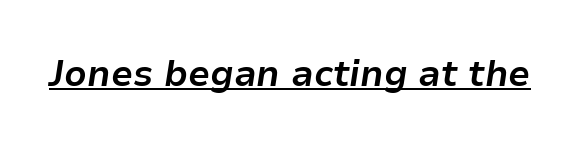
Q: Is the text bold? A: Yes.
Q: Is the text italic (slanted)? A: Yes, it leans right by about 9 degrees.
Q: Is the text underlined? A: Yes.
Q: Is the spacing between letters normal or unusually wide? A: Normal.
Q: Width (condensed, normal, or wide)? A: Normal.
Q: Stroke contrast? A: Low.
Q: x-height? A: Medium.
Q: Monospaced? A: No.
